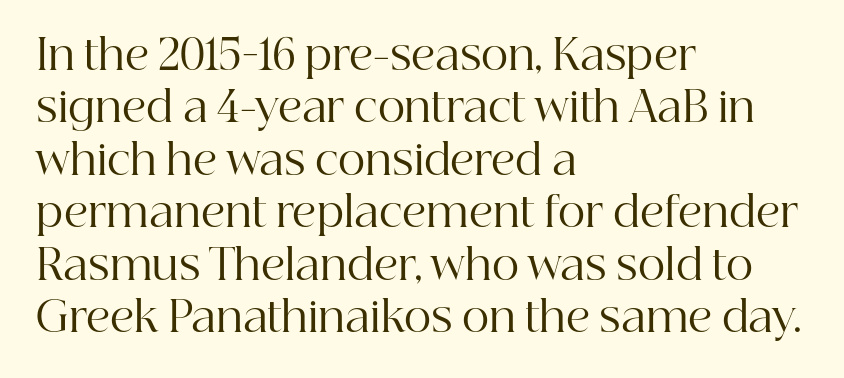
The image shows 42 px regular-weight serif type, upright; set left-aligned, normal line spacing (1.25x), normal letter spacing, not underlined; high stroke contrast and a medium x-height.
